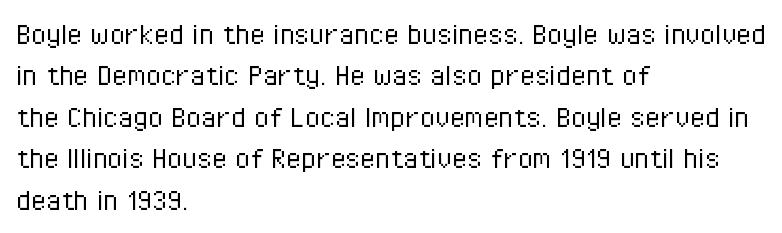
Do the letters lean? They stand straight. Is this a sans? Yes — the strokes have no serifs. Only glyphs here, with clear space below each row. Think of a printed novel: that variable character pitch is what you see here. A quiet, ordinary-to-light weight characterises the typeface. The passage is arranged the way most books set body copy — flush left.
